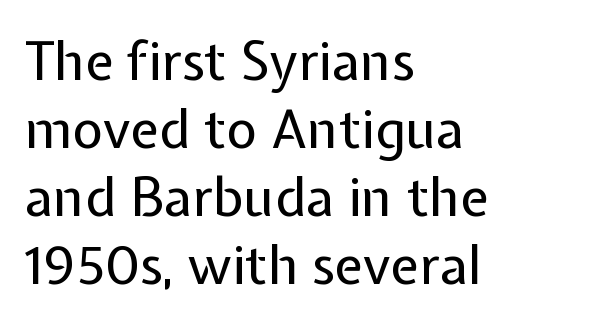
The image shows 53 px regular-weight sans-serif type, upright; set left-aligned, normal line spacing (1.28x), normal letter spacing, not underlined; low stroke contrast and a medium x-height.
